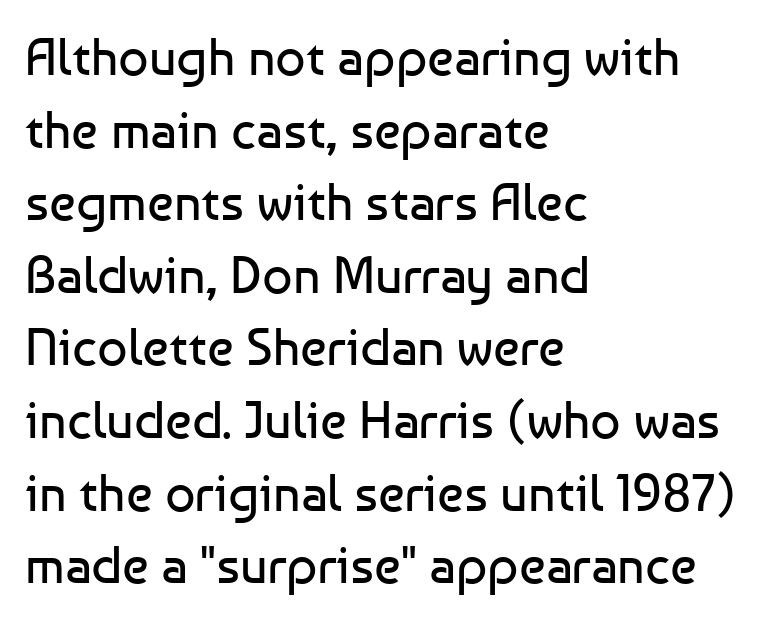
Grotesque or geometric, the face here clearly has no serifs. Letters rest on an invisible, unmarked baseline. Baseline-to-baseline distance is the conventional proportion of letter height. This rendering uses left alignment, leaving the right contour irregular.
